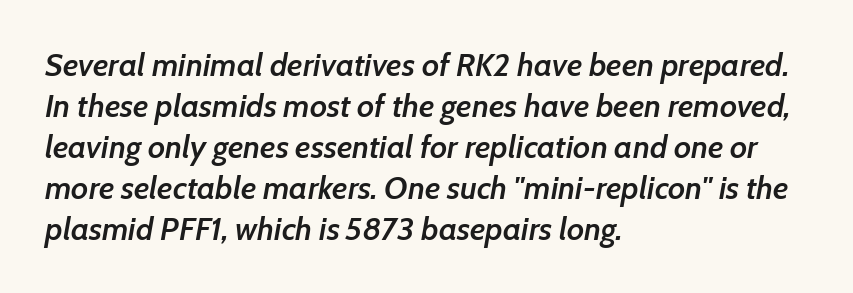
Which margin do the lines hug? The left one — the right edge is uneven. The area under the type is left untouched. Posture: slanted. The face used here is proportionally spaced, like ordinary book or web type. Each word holds together tightly as a unit, with standard inter-letter gaps.
